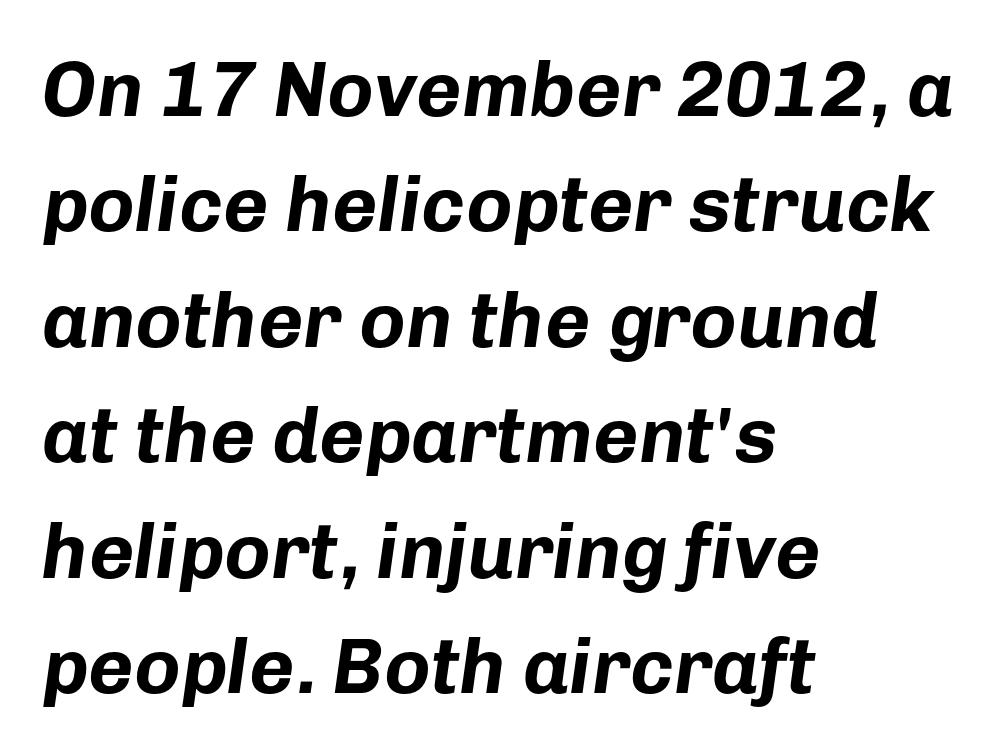
{"italic": "yes", "lean": "right", "slant_degrees": 8, "bold": "yes", "weight": "bold", "width": "normal", "stroke_contrast": "low", "x_height": "medium", "monospaced": "no", "underline": "no", "align": "left", "line_spacing": "normal", "line_spacing_ratio": 1.48, "letter_spacing": "normal", "letter_spacing_em": 0.0, "glyph_px": 78}
